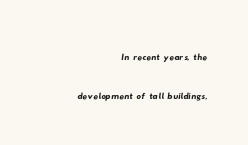
The image shows 23 px text type; set right-aligned, normal line spacing (1.69x), normal letter spacing, not underlined.
